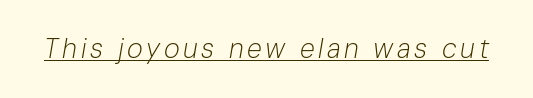
Q: Is the text bold? A: No.
Q: Is the text italic (slanted)? A: Yes, it leans right by about 10 degrees.
Q: Is the text underlined? A: Yes.
